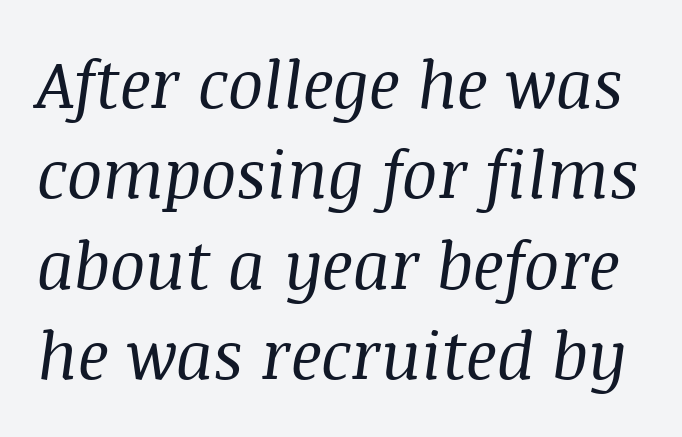
{"serif": "yes", "italic": "yes", "lean": "right", "slant_degrees": 8, "bold": "no", "weight": "regular", "width": "normal", "stroke_contrast": "medium", "x_height": "large", "monospaced": "no", "underline": "no", "line_spacing": "normal", "line_spacing_ratio": 1.37, "letter_spacing": "normal", "letter_spacing_em": 0.0, "glyph_px": 66}
